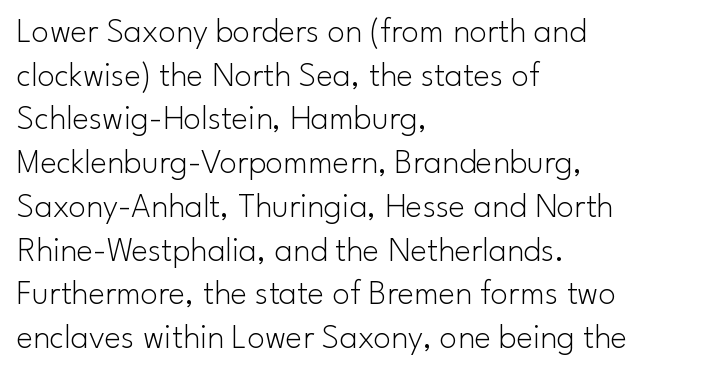
Q: Is the text bold? A: No.
Q: Is the text italic (slanted)? A: No, it is upright.
Q: Is the typeface a serif or a sans-serif typeface? A: Sans-serif.
Q: Is the text underlined? A: No.
Q: How is the paragraph aligned? A: Left-aligned.
Q: Is the spacing between letters normal or unusually wide? A: Normal.
Q: Is the spacing between lines tight, normal or loose? A: Normal.
Q: Width (condensed, normal, or wide)? A: Normal.
Q: Stroke contrast? A: Low.
Q: x-height? A: Small.
Q: Monospaced? A: No.
